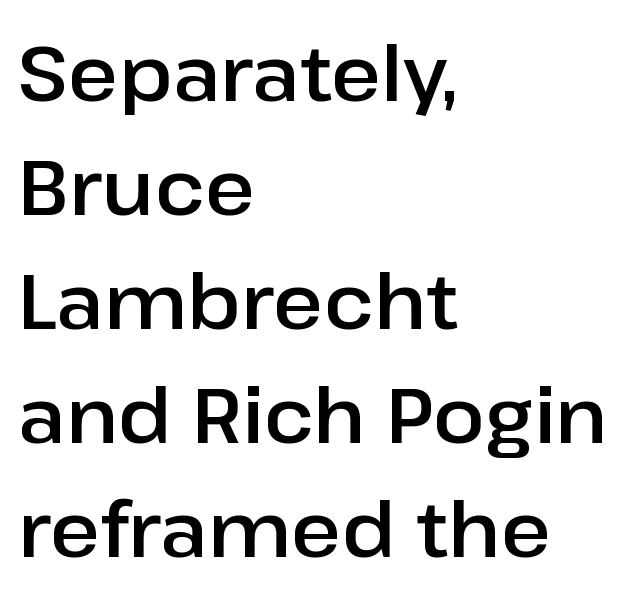
Q: Is the text italic (slanted)? A: No, it is upright.
Q: Is the typeface a serif or a sans-serif typeface? A: Sans-serif.
Q: Is the text underlined? A: No.
Q: How is the paragraph aligned? A: Left-aligned.
Q: Is the spacing between letters normal or unusually wide? A: Normal.
Q: Is the spacing between lines tight, normal or loose? A: Normal.
Q: Width (condensed, normal, or wide)? A: Normal.
Q: Stroke contrast? A: Low.
Q: x-height? A: Medium.
Q: Monospaced? A: No.
